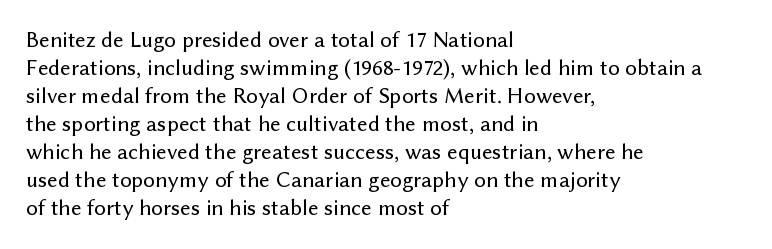
{"italic": "no", "underline": "no", "align": "left", "line_spacing_ratio": 1.22, "letter_spacing": "normal", "letter_spacing_em": 0.0, "glyph_px": 23}
